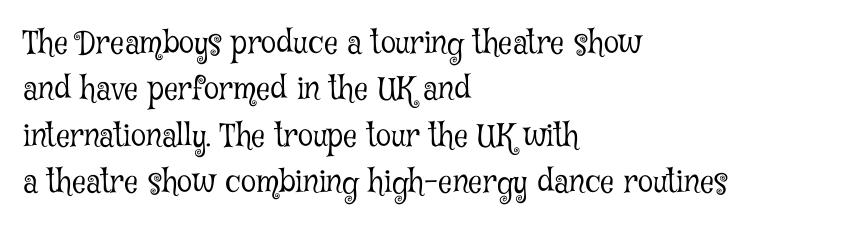
Q: Is the text bold? A: No.
Q: Is the text italic (slanted)? A: No, it is upright.
Q: Is the typeface a serif or a sans-serif typeface? A: Serif.
Q: Is the text underlined? A: No.
Q: How is the paragraph aligned? A: Left-aligned.
Q: Is the spacing between letters normal or unusually wide? A: Normal.
Q: Is the spacing between lines tight, normal or loose? A: Normal.
Q: Width (condensed, normal, or wide)? A: Condensed.
Q: Stroke contrast? A: Low.
Q: x-height? A: Medium.
Q: Monospaced? A: No.
